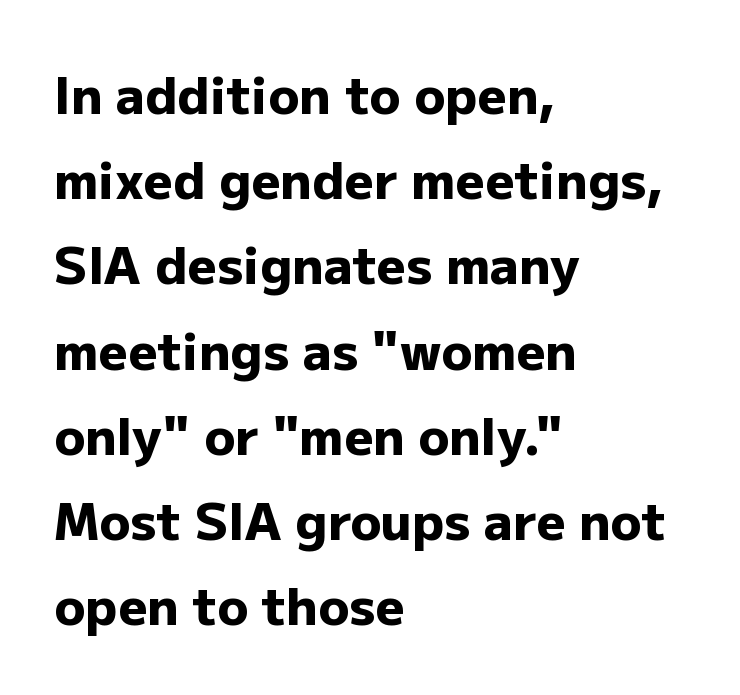
The passage shown is not underscored anywhere. Caption: multi-line text, flush left, ragged right. The type sits square on the baseline with zero lean. Whoever set this chose a conventional vertical rhythm.
